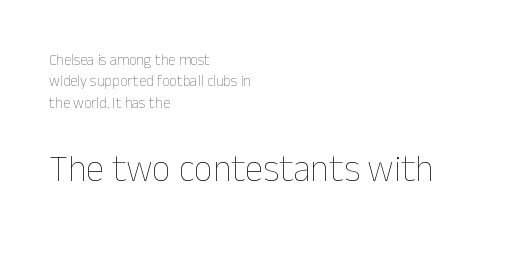
The image shows 37 px thin type, upright; set left-aligned, normal line spacing (1.43x), normal letter spacing, not underlined; the second (bottom) block is 2.47x larger; low stroke contrast and a medium x-height.
